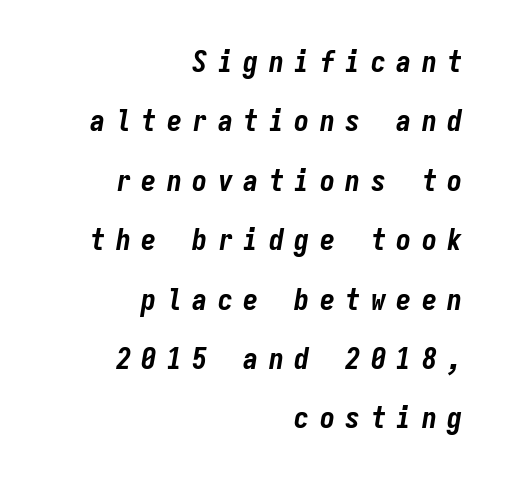
{"italic": "yes", "lean": "right", "slant_degrees": 9, "bold": "yes", "weight": "bold", "width": "condensed", "stroke_contrast": "low", "x_height": "medium", "monospaced": "yes", "underline": "no", "align": "right", "line_spacing": "loose", "line_spacing_ratio": 1.98, "letter_spacing": "wide", "letter_spacing_em": 0.35, "glyph_px": 30}
